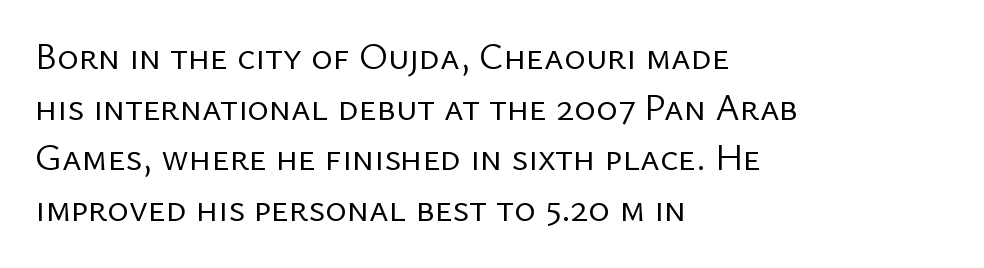
{"serif": "no", "italic": "no", "bold": "no", "weight": "regular", "width": "normal", "stroke_contrast": "low", "x_height": "medium", "monospaced": "no", "underline": "no", "align": "left", "line_spacing": "normal", "line_spacing_ratio": 1.37, "letter_spacing": "normal", "letter_spacing_em": 0.0, "glyph_px": 37}
